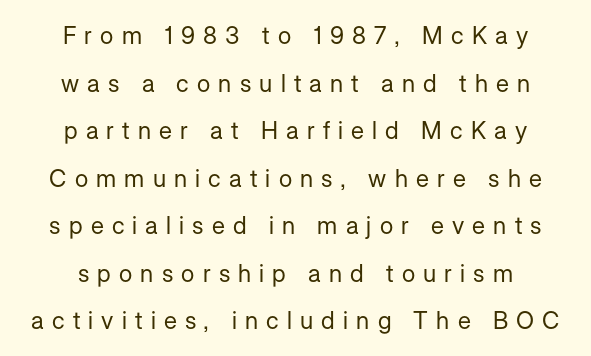
Reading down the column, the eye jumps a long way to each next line. Does extra space separate the letters? Yes, quite a lot of it. Each row of text sits above clean, open space. Bold? No — there's no thickening of the strokes. The rendering positions every line midway between the sides.
